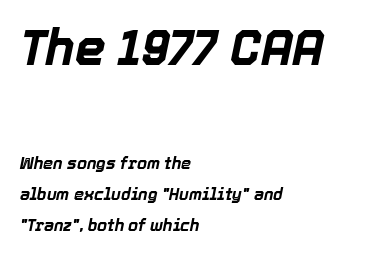
The image shows 49 px bold type, italic (leaning right); set left-aligned, loose line spacing (1.93x), normal letter spacing, not underlined; the first (top) block is 3.06x larger; a medium x-height.
